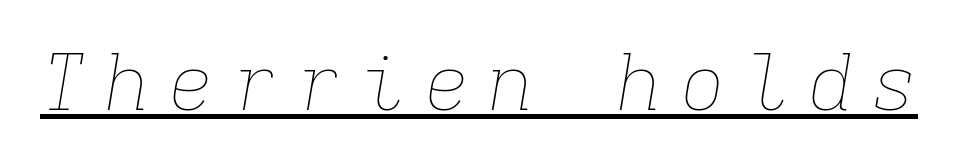
{"italic": "yes", "lean": "right", "slant_degrees": 9, "bold": "no", "weight": "thin", "width": "normal", "stroke_contrast": "low", "x_height": "medium", "monospaced": "yes", "underline": "yes", "letter_spacing": "wide", "letter_spacing_em": 0.23, "glyph_px": 77}
